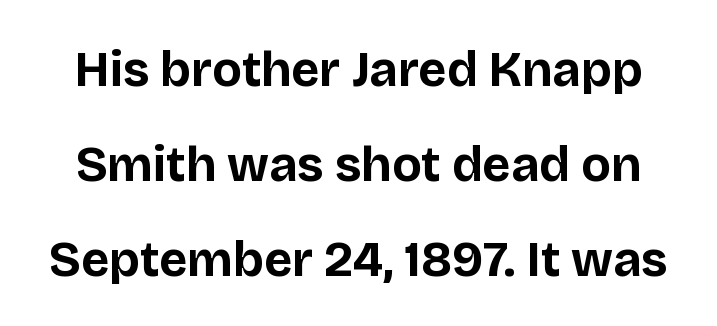
{"serif": "no", "italic": "no", "bold": "yes", "weight": "bold", "width": "normal", "stroke_contrast": "low", "x_height": "large", "monospaced": "no", "underline": "no", "line_spacing": "loose", "line_spacing_ratio": 1.94, "letter_spacing": "normal", "letter_spacing_em": 0.0, "glyph_px": 49}
